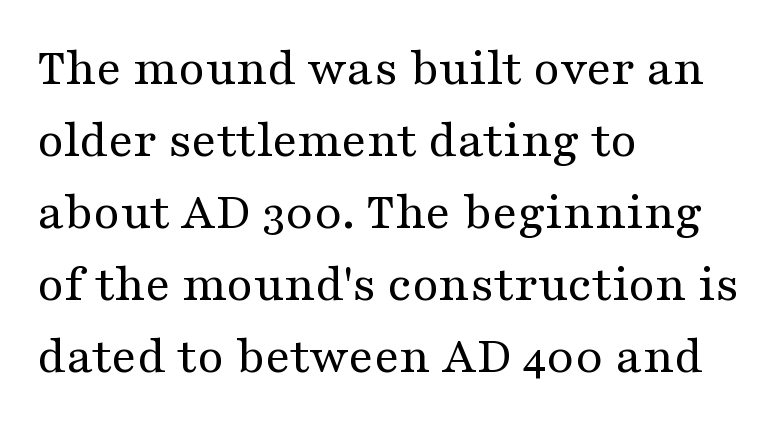
Look at the tracking — it's just the regular setting, nothing added. Words float on clear page, feet unadorned. The face used here is seriffed, in the tradition of book romans. Regular leading.
